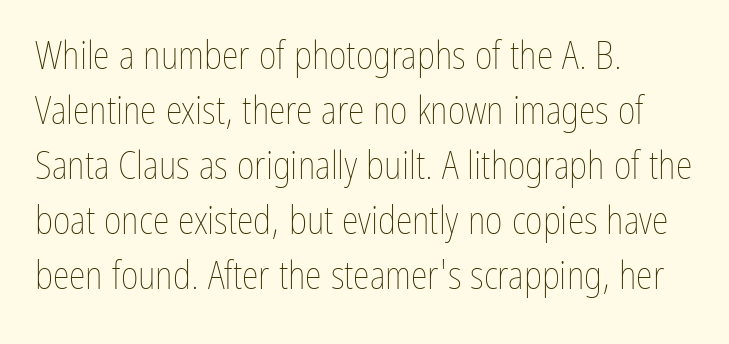
Q: Is the text bold? A: No.
Q: Is the text italic (slanted)? A: No, it is upright.
Q: Is the text underlined? A: No.
Q: How is the paragraph aligned? A: Left-aligned.
Q: Is the spacing between letters normal or unusually wide? A: Normal.
Q: Is the spacing between lines tight, normal or loose? A: Normal.
Q: Width (condensed, normal, or wide)? A: Condensed.
Q: Stroke contrast? A: Low.
Q: x-height? A: Medium.
Q: Monospaced? A: No.
